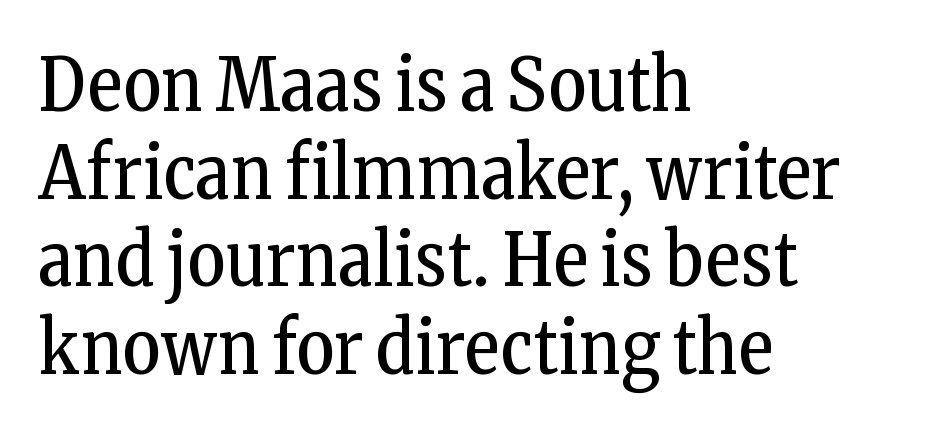
Q: Is the text bold? A: No.
Q: Is the text italic (slanted)? A: No, it is upright.
Q: Is the typeface a serif or a sans-serif typeface? A: Serif.
Q: Is the text underlined? A: No.
Q: How is the paragraph aligned? A: Left-aligned.
Q: Is the spacing between letters normal or unusually wide? A: Normal.
Q: Width (condensed, normal, or wide)? A: Condensed.
Q: Stroke contrast? A: Low.
Q: x-height? A: Medium.
Q: Monospaced? A: No.
